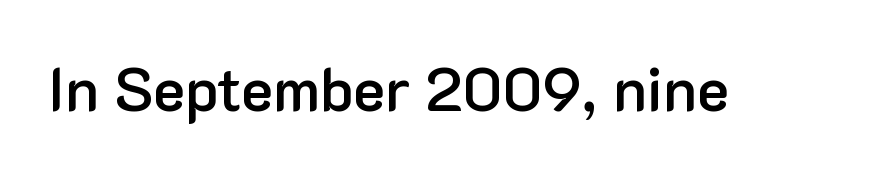
{"serif": "no", "italic": "no", "bold": "semi", "weight": "semibold", "width": "normal", "stroke_contrast": "low", "x_height": "medium", "monospaced": "no", "underline": "no", "letter_spacing": "normal", "letter_spacing_em": 0.0, "glyph_px": 60}
